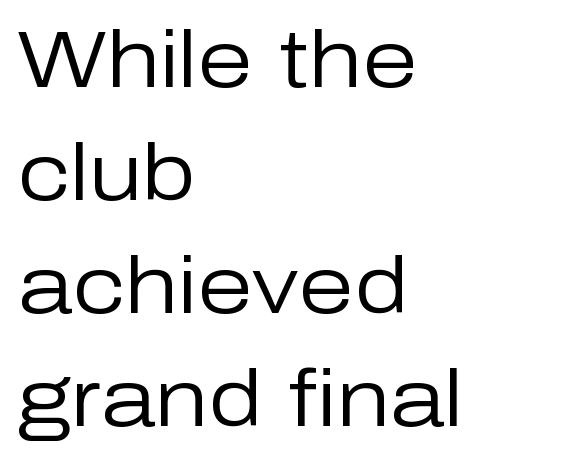
The image shows 79 px regular-weight sans-serif type, upright; set left-aligned, normal line spacing (1.43x), normal letter spacing, not underlined; low stroke contrast and a medium x-height.
